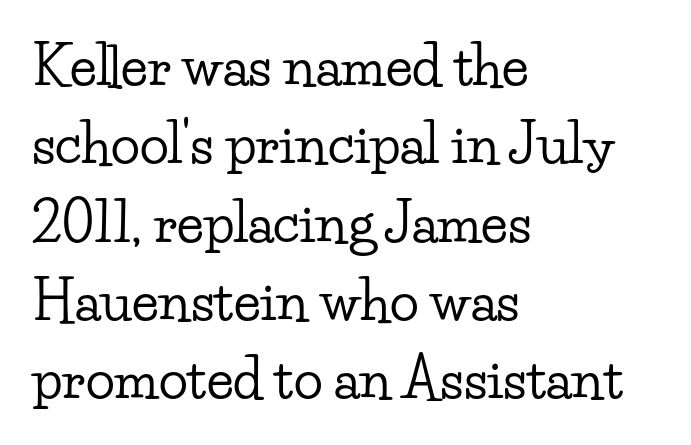
Upright lettering throughout. No extra tracking has been applied to these lines. Plain, unruled lines of type. The leading is moderate, giving the passage an even texture.
